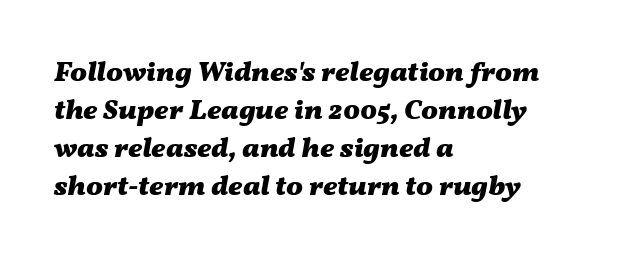
The image shows 28 px heavy, wide type, italic (leaning right); set left-aligned, normal line spacing (1.36x), normal letter spacing, not underlined; medium stroke contrast and a medium x-height.
